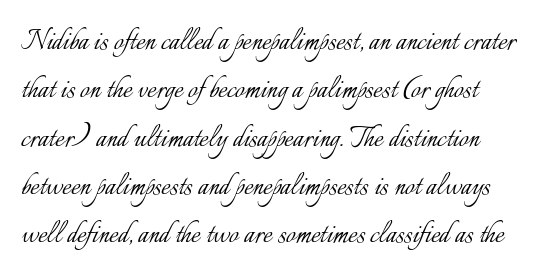
{"bold": "no", "weight": "light", "width": "normal", "stroke_contrast": "low", "x_height": "small", "monospaced": "no", "underline": "no", "align": "left", "line_spacing": "normal", "line_spacing_ratio": 1.42, "letter_spacing": "normal", "letter_spacing_em": 0.0, "glyph_px": 34}
